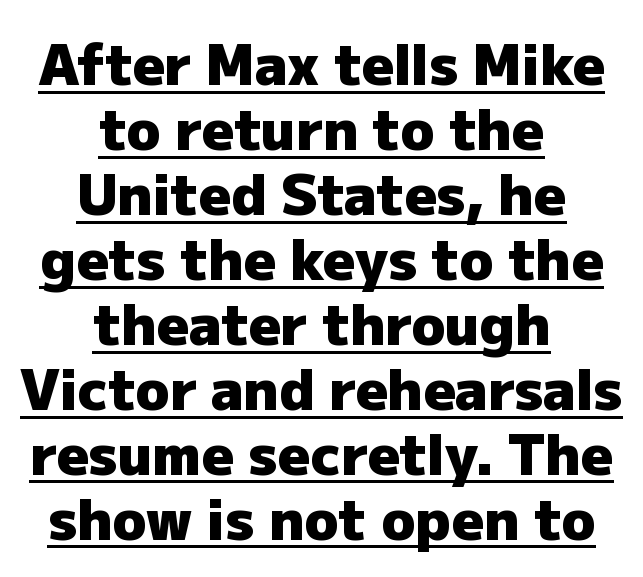
{"serif": "no", "italic": "no", "bold": "yes", "weight": "heavy", "width": "normal", "stroke_contrast": "low", "x_height": "medium", "monospaced": "no", "underline": "yes", "align": "center", "line_spacing_ratio": 1.16, "letter_spacing": "normal", "letter_spacing_em": 0.0, "glyph_px": 56}
